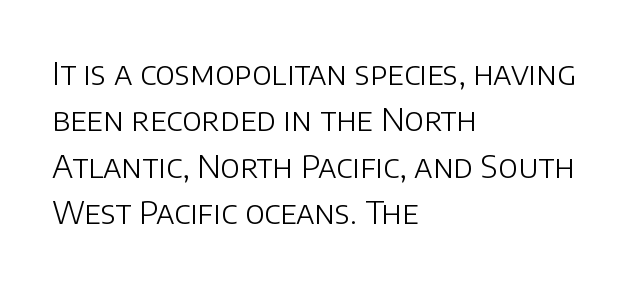
Q: Is the text bold? A: No.
Q: Is the text italic (slanted)? A: No, it is upright.
Q: Is the typeface a serif or a sans-serif typeface? A: Sans-serif.
Q: Is the text underlined? A: No.
Q: How is the paragraph aligned? A: Left-aligned.
Q: Is the spacing between letters normal or unusually wide? A: Normal.
Q: Is the spacing between lines tight, normal or loose? A: Normal.
Q: Width (condensed, normal, or wide)? A: Normal.
Q: Stroke contrast? A: Low.
Q: x-height? A: Large.
Q: Monospaced? A: No.
